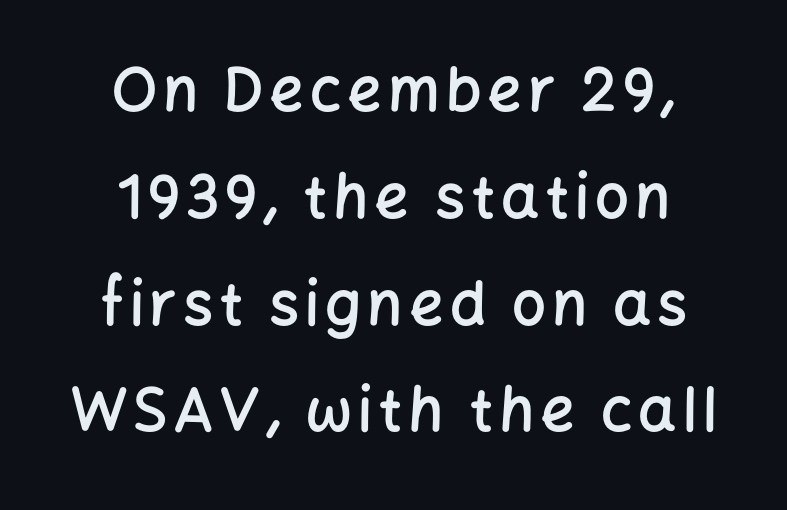
Q: Is the text bold? A: Semi-bold.
Q: Is the text italic (slanted)? A: No, it is upright.
Q: Is the typeface a serif or a sans-serif typeface? A: Sans-serif.
Q: Is the text underlined? A: No.
Q: How is the paragraph aligned? A: Centered.
Q: Width (condensed, normal, or wide)? A: Normal.
Q: Stroke contrast? A: Low.
Q: x-height? A: Medium.
Q: Monospaced? A: No.
